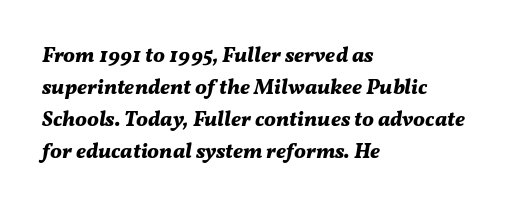
Rows of type keep a routine distance in the vertical direction. Underlining? Definitely not there. Slanted lettering throughout. Honestly, the letter spacing is just normal — you wouldn't notice it. Each line starts at the same left margin while the right side varies.
